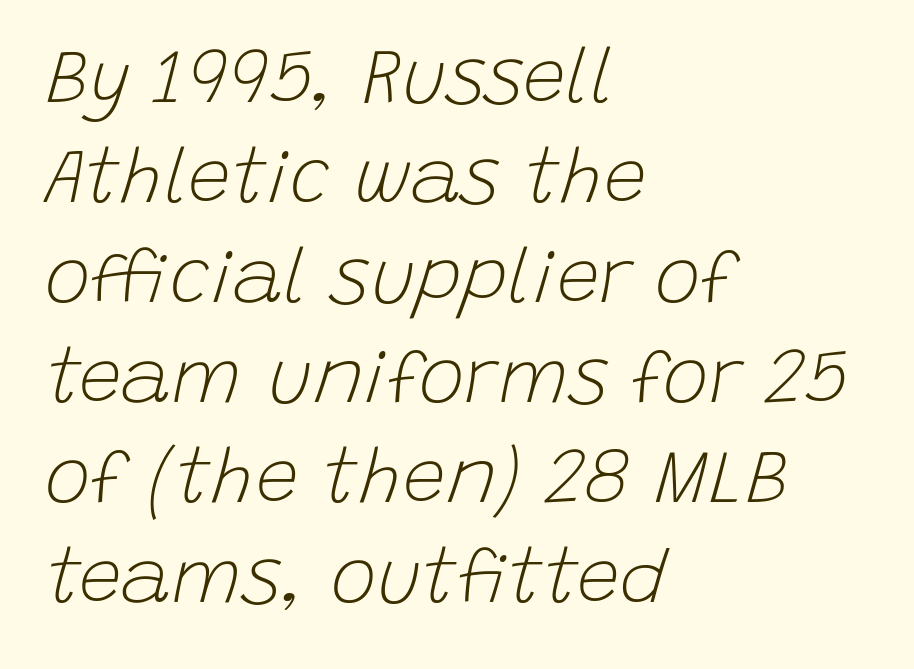
The image shows 77 px light type, italic (leaning right); set left-aligned, normal line spacing (1.3x), normal letter spacing, not underlined; low stroke contrast and a large x-height.
